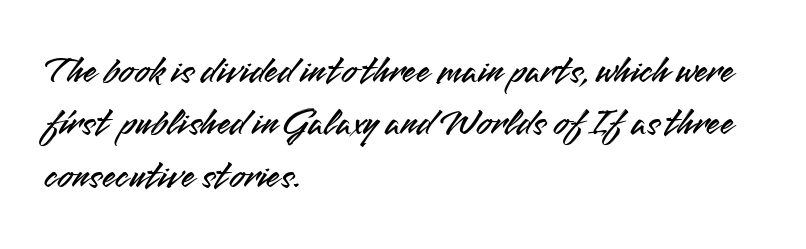
Q: Is the text italic (slanted)? A: Yes.
Q: Is the typeface a serif or a sans-serif typeface? A: Sans-serif.
Q: Is the text underlined? A: No.
Q: How is the paragraph aligned? A: Left-aligned.
Q: Is the spacing between letters normal or unusually wide? A: Normal.
Q: Is the spacing between lines tight, normal or loose? A: Normal.
Q: Width (condensed, normal, or wide)? A: Normal.
Q: Stroke contrast? A: Medium.
Q: x-height? A: Small.
Q: Monospaced? A: No.
